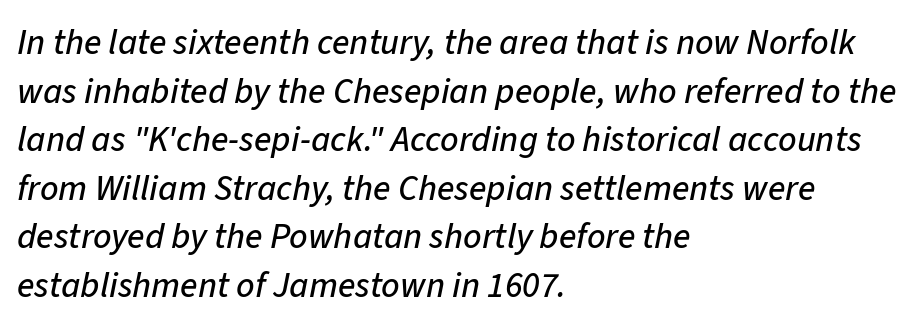
Q: Is the text italic (slanted)? A: Yes, it leans right by about 11 degrees.
Q: Is the text underlined? A: No.
Q: How is the paragraph aligned? A: Left-aligned.
Q: Is the spacing between letters normal or unusually wide? A: Normal.
Q: Is the spacing between lines tight, normal or loose? A: Normal.
Q: Width (condensed, normal, or wide)? A: Normal.
Q: Stroke contrast? A: Low.
Q: x-height? A: Medium.
Q: Monospaced? A: No.
